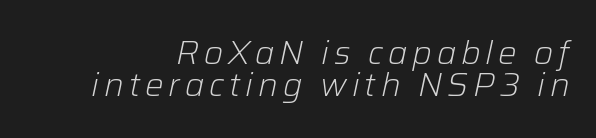
{"italic": "yes", "lean": "right", "slant_degrees": 12, "bold": "no", "weight": "light", "width": "normal", "stroke_contrast": "low", "x_height": "medium", "monospaced": "no", "underline": "no", "line_spacing": "tight", "line_spacing_ratio": 0.97, "glyph_px": 33}
